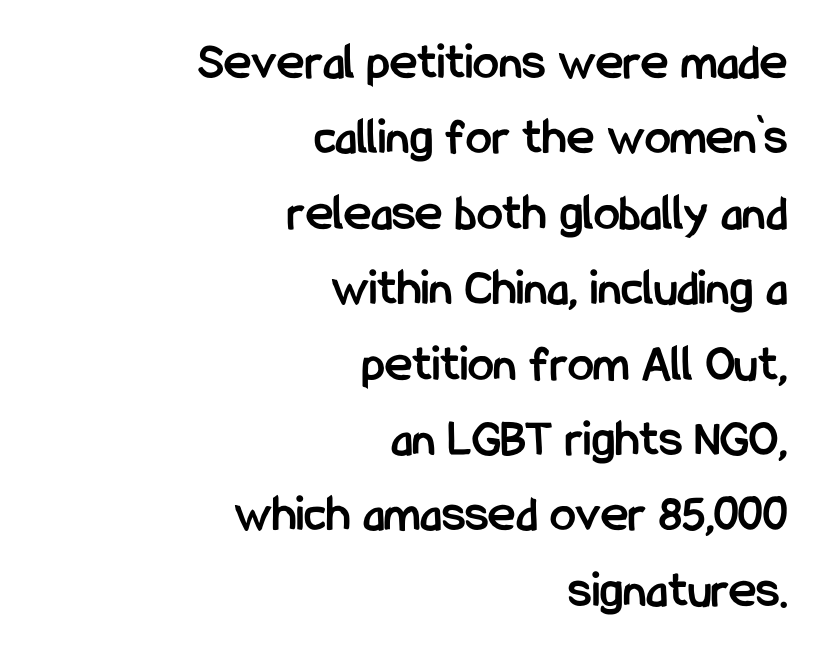
Italic: no, the glyphs are upright roman. The lines sit at an ordinary, default distance from one another. These lines keep a tight, regular rhythm from letter to letter. Classification — sans serif.
